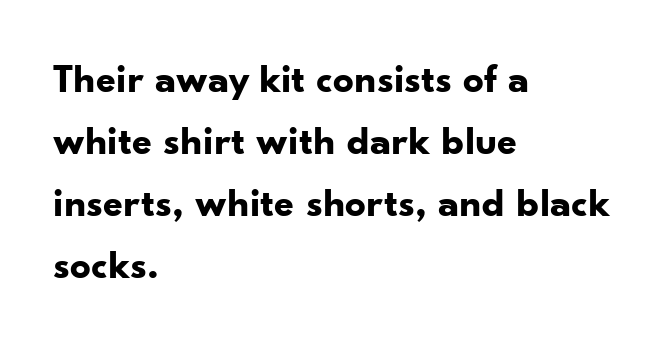
The image shows 41 px bold sans-serif type, upright; set left-aligned, normal line spacing (1.51x), normal letter spacing, not underlined; low stroke contrast and a small x-height.
